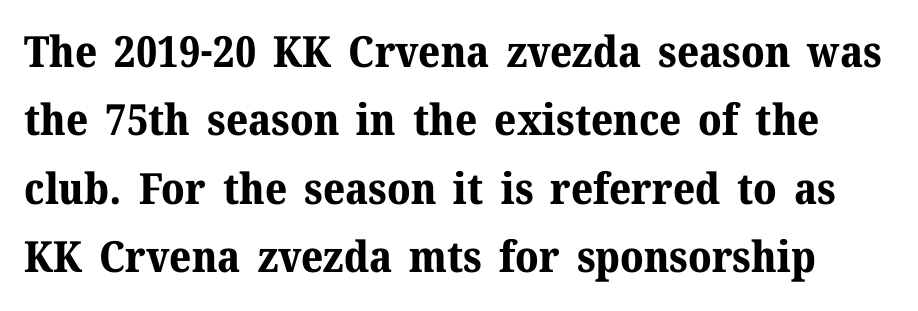
Q: Is the text bold? A: Yes.
Q: Is the text italic (slanted)? A: No, it is upright.
Q: Is the typeface a serif or a sans-serif typeface? A: Serif.
Q: Is the text underlined? A: No.
Q: Is the spacing between letters normal or unusually wide? A: Normal.
Q: Is the spacing between lines tight, normal or loose? A: Normal.
Q: Width (condensed, normal, or wide)? A: Normal.
Q: Stroke contrast? A: Medium.
Q: x-height? A: Medium.
Q: Monospaced? A: No.
